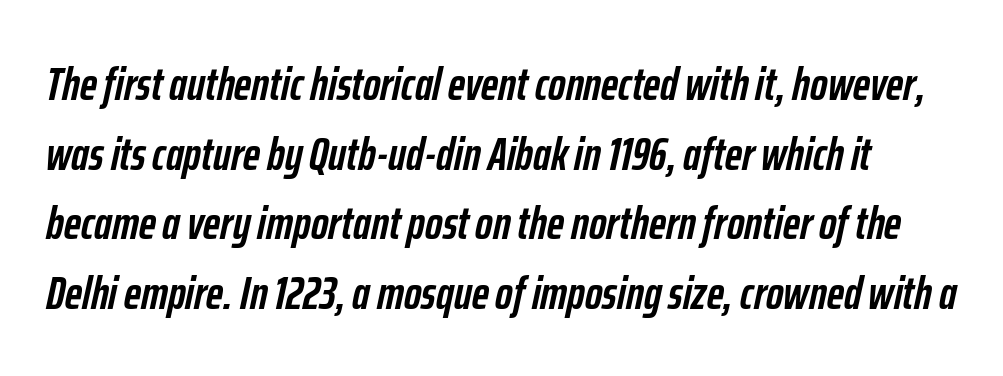
The image shows 47 px semibold, condensed type, italic (leaning right); set normal line spacing (1.48x), normal letter spacing, not underlined; low stroke contrast and a medium x-height.
